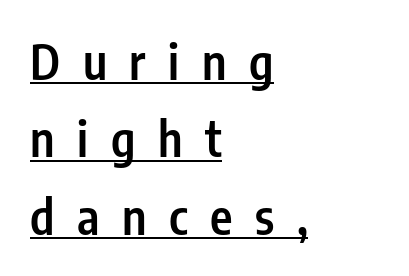
{"serif": "no", "italic": "no", "bold": "semi", "weight": "semibold", "width": "condensed", "stroke_contrast": "low", "x_height": "medium", "monospaced": "no", "underline": "yes", "align": "left", "line_spacing": "normal", "line_spacing_ratio": 1.61, "letter_spacing": "wide", "letter_spacing_em": 0.47, "glyph_px": 48}
